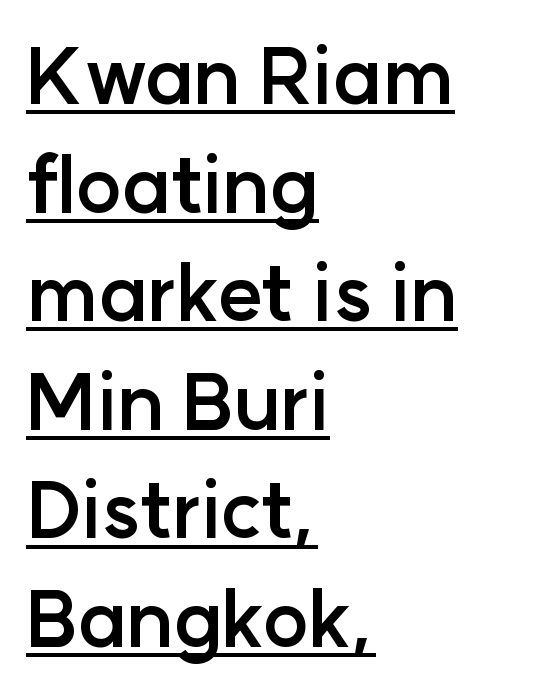
Q: Is the text bold? A: Yes.
Q: Is the text italic (slanted)? A: No, it is upright.
Q: Is the typeface a serif or a sans-serif typeface? A: Sans-serif.
Q: Is the text underlined? A: Yes.
Q: How is the paragraph aligned? A: Left-aligned.
Q: Is the spacing between letters normal or unusually wide? A: Normal.
Q: Is the spacing between lines tight, normal or loose? A: Normal.
Q: Width (condensed, normal, or wide)? A: Normal.
Q: Stroke contrast? A: Low.
Q: x-height? A: Medium.
Q: Monospaced? A: No.
